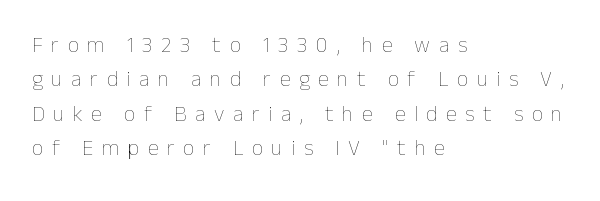
Q: Is the text bold? A: No.
Q: Is the text italic (slanted)? A: No, it is upright.
Q: Is the text underlined? A: No.
Q: How is the paragraph aligned? A: Left-aligned.
Q: Is the spacing between letters normal or unusually wide? A: Unusually wide.
Q: Is the spacing between lines tight, normal or loose? A: Normal.
